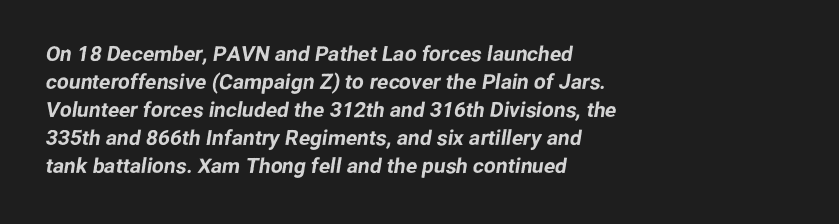
The rag falls on the right side of this text block. The baseline area is clear. Vertically, the passage feels balanced, rows spaced as you'd expect. Short note: letters normally spaced.
